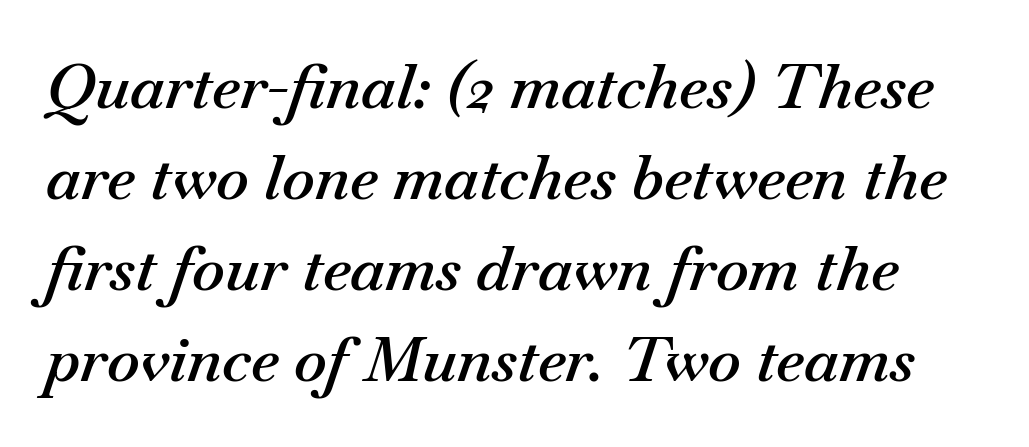
{"italic": "yes", "lean": "right", "slant_degrees": 18, "bold": "semi", "weight": "semibold", "width": "normal", "stroke_contrast": "medium", "x_height": "small", "monospaced": "no", "underline": "no", "line_spacing": "normal", "line_spacing_ratio": 1.47, "letter_spacing": "normal", "letter_spacing_em": 0.0, "glyph_px": 62}
